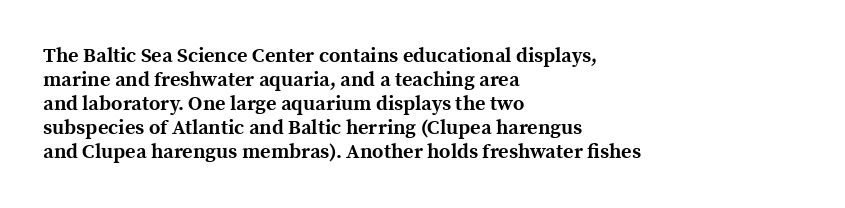
The image shows 20 px bold type, upright; set left-aligned, line spacing 1.2x, normal letter spacing, not underlined.
